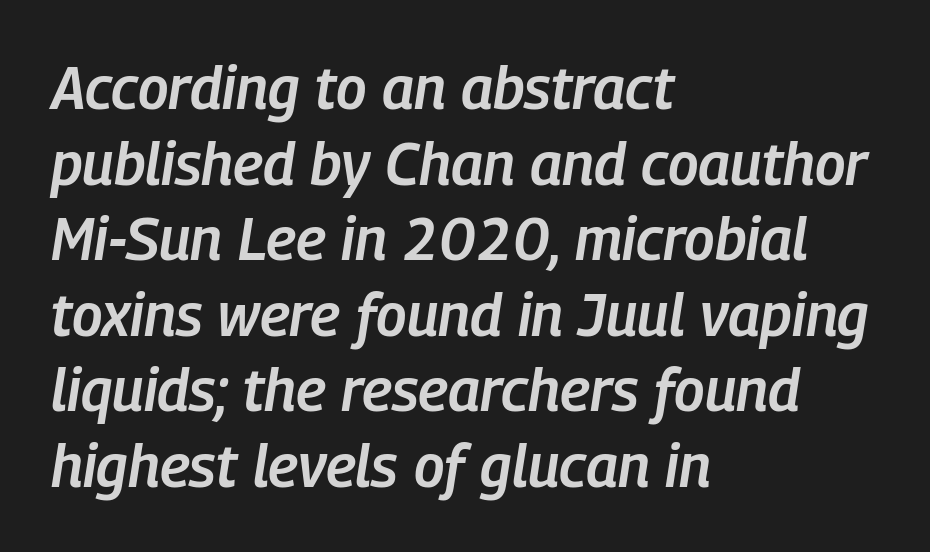
{"italic": "yes", "lean": "right", "slant_degrees": 9, "bold": "semi", "weight": "semibold", "width": "condensed", "stroke_contrast": "low", "x_height": "medium", "monospaced": "no", "underline": "no", "align": "left", "line_spacing": "normal", "line_spacing_ratio": 1.28, "letter_spacing": "normal", "letter_spacing_em": 0.0, "glyph_px": 59}
